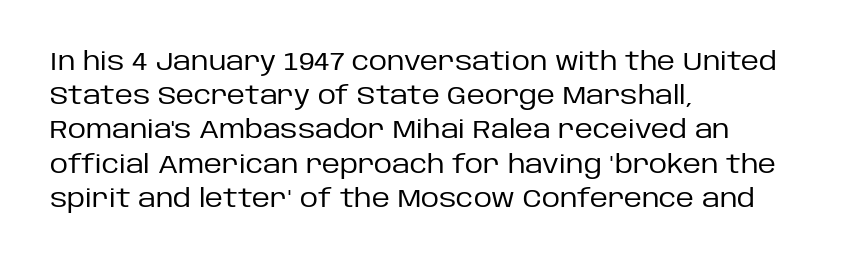
The image shows 25 px text type, upright; set left-aligned, normal line spacing (1.37x), normal letter spacing, not underlined.
